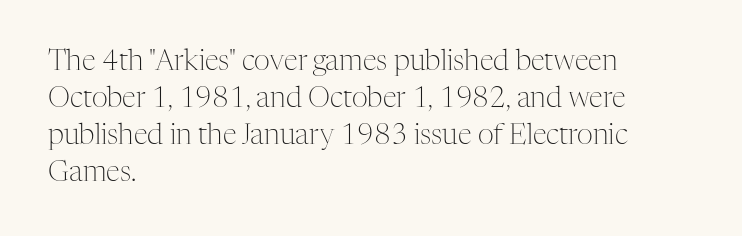
Q: Is the text bold? A: No.
Q: Is the text italic (slanted)? A: No, it is upright.
Q: Is the typeface a serif or a sans-serif typeface? A: Serif.
Q: Is the text underlined? A: No.
Q: How is the paragraph aligned? A: Left-aligned.
Q: Is the spacing between letters normal or unusually wide? A: Normal.
Q: Is the spacing between lines tight, normal or loose? A: Normal.
Q: Width (condensed, normal, or wide)? A: Normal.
Q: Stroke contrast? A: Medium.
Q: x-height? A: Medium.
Q: Monospaced? A: No.
